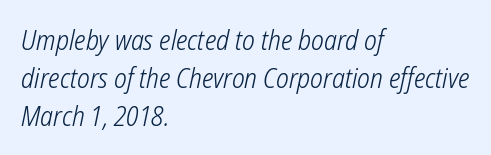
{"bold": "no", "underline": "no", "align": "left", "line_spacing": "normal", "line_spacing_ratio": 1.4, "letter_spacing": "normal", "letter_spacing_em": 0.0, "glyph_px": 27}
